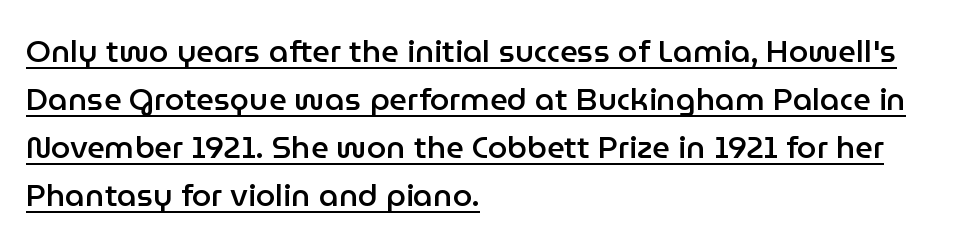
{"serif": "no", "italic": "no", "bold": "semi", "weight": "semibold", "width": "normal", "stroke_contrast": "low", "x_height": "medium", "monospaced": "no", "underline": "yes", "align": "left", "line_spacing": "normal", "line_spacing_ratio": 1.55, "letter_spacing": "normal", "letter_spacing_em": 0.0, "glyph_px": 31}
